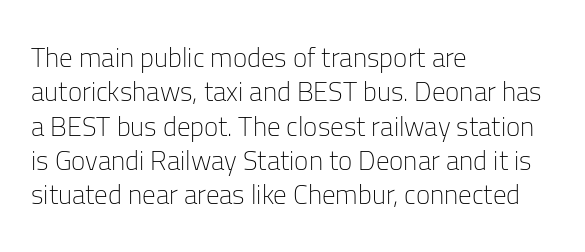
The image shows 27 px text type, upright; set left-aligned, normal line spacing (1.27x), normal letter spacing, not underlined.
